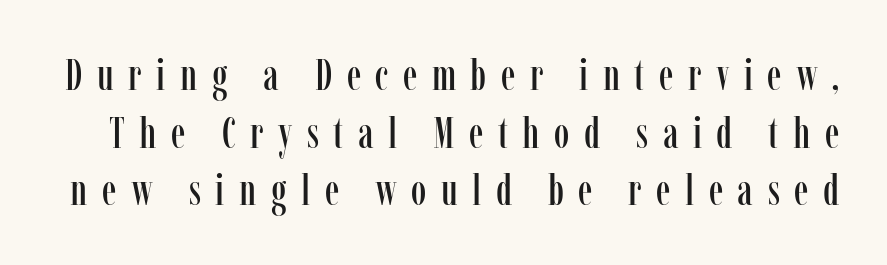
Q: Is the text italic (slanted)? A: No, it is upright.
Q: Is the typeface a serif or a sans-serif typeface? A: Serif.
Q: Is the text underlined? A: No.
Q: Is the spacing between letters normal or unusually wide? A: Unusually wide.
Q: Is the spacing between lines tight, normal or loose? A: Normal.
Q: Width (condensed, normal, or wide)? A: Condensed.
Q: Stroke contrast? A: Low.
Q: x-height? A: Medium.
Q: Monospaced? A: No.
